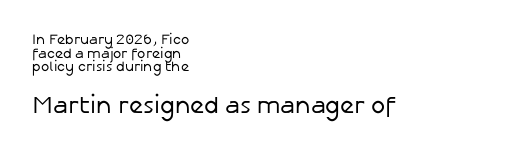
The image shows 24 px text type, upright; set left-aligned, tight line spacing (0.98x), normal letter spacing, not underlined; the second (bottom) block is 1.71x larger.
